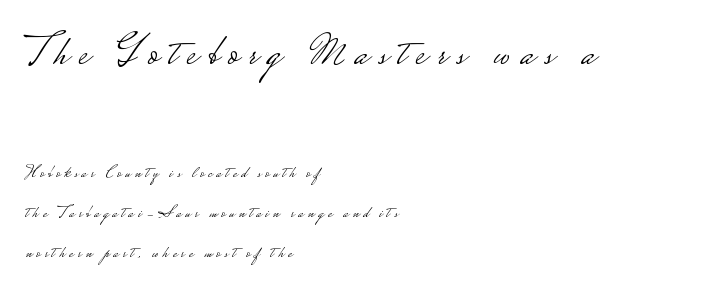
{"serif": "no", "bold": "no", "weight": "light", "width": "wide", "stroke_contrast": "low", "monospaced": "no", "underline": "no", "align": "left", "line_spacing": "loose", "line_spacing_ratio": 2.36, "letter_spacing": "wide", "letter_spacing_em": 0.24, "larger_block": "first", "size_ratio": 2.53, "glyph_px": 43}
